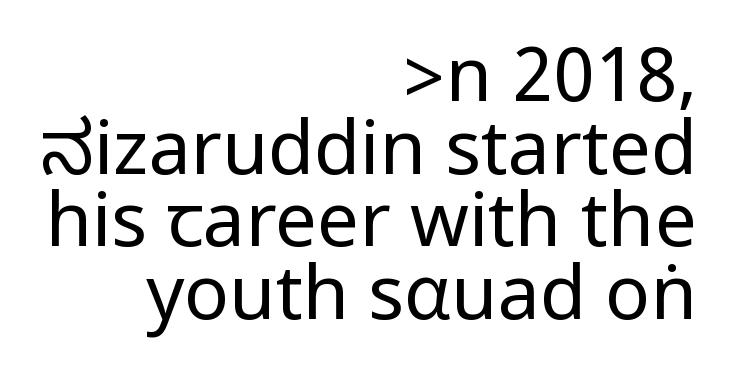
{"serif": "no", "italic": "no", "bold": "no", "weight": "regular", "width": "condensed", "stroke_contrast": "low", "underline": "no", "align": "right", "line_spacing": "tight", "line_spacing_ratio": 0.97, "letter_spacing": "normal", "letter_spacing_em": 0.0, "glyph_px": 75}
